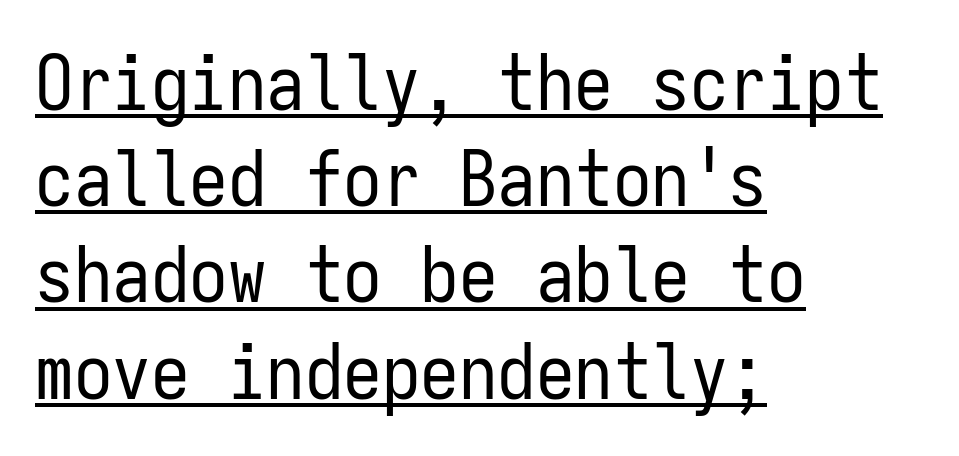
This is roman type, the default non-slanted kind. Caption: standard tracking, unaltered. These lines sit exactly where default settings would place them. Monospaced: the letters line up in strict vertical columns.
